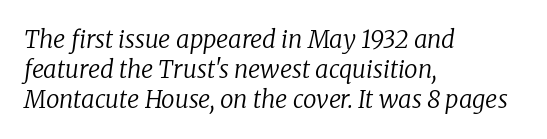
{"italic": "yes", "lean": "right", "slant_degrees": 8, "bold": "no", "underline": "no", "align": "left", "line_spacing": "normal", "line_spacing_ratio": 1.25, "letter_spacing": "normal", "letter_spacing_em": 0.0, "glyph_px": 24}
